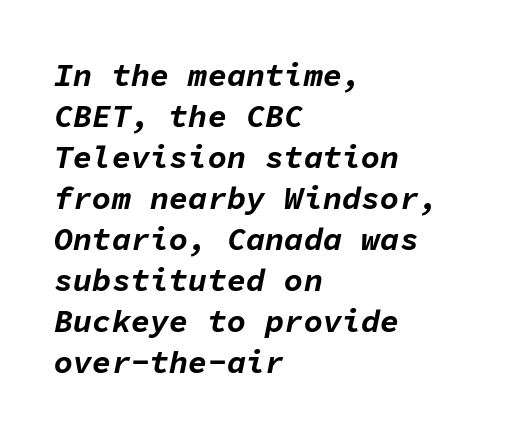
The image shows 32 px bold type, italic (leaning right), monospaced; set left-aligned, normal line spacing (1.28x), normal letter spacing, not underlined; low stroke contrast and a medium x-height.
